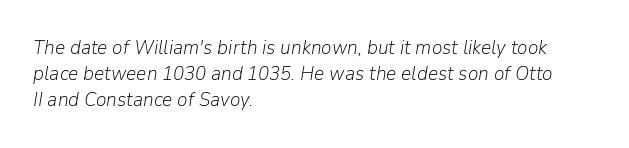
{"italic": "yes", "lean": "right", "slant_degrees": 9, "bold": "no", "underline": "no", "align": "left", "line_spacing": "normal", "line_spacing_ratio": 1.31, "letter_spacing": "normal", "letter_spacing_em": 0.0, "glyph_px": 20}
